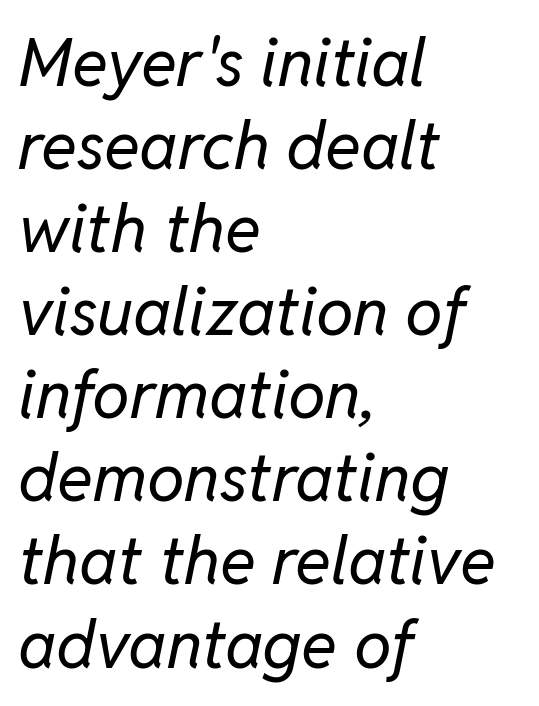
{"italic": "yes", "lean": "right", "slant_degrees": 11, "bold": "no", "weight": "regular", "width": "normal", "stroke_contrast": "low", "x_height": "medium", "monospaced": "no", "underline": "no", "align": "left", "line_spacing_ratio": 1.24, "letter_spacing": "normal", "letter_spacing_em": 0.0, "glyph_px": 67}
